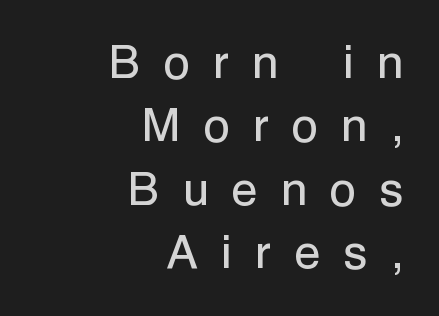
Q: Is the text bold? A: No.
Q: Is the text italic (slanted)? A: No, it is upright.
Q: Is the typeface a serif or a sans-serif typeface? A: Sans-serif.
Q: Is the text underlined? A: No.
Q: How is the paragraph aligned? A: Right-aligned.
Q: Is the spacing between letters normal or unusually wide? A: Unusually wide.
Q: Is the spacing between lines tight, normal or loose? A: Normal.
Q: Width (condensed, normal, or wide)? A: Normal.
Q: Stroke contrast? A: Low.
Q: x-height? A: Medium.
Q: Monospaced? A: No.
